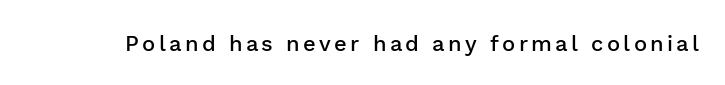
The image shows 22 px text type, upright; set not underlined.
